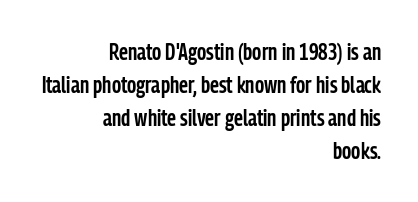
{"italic": "no", "bold": "semi", "underline": "no", "align": "right", "line_spacing": "normal", "line_spacing_ratio": 1.43, "letter_spacing": "normal", "letter_spacing_em": 0.0, "glyph_px": 23}
